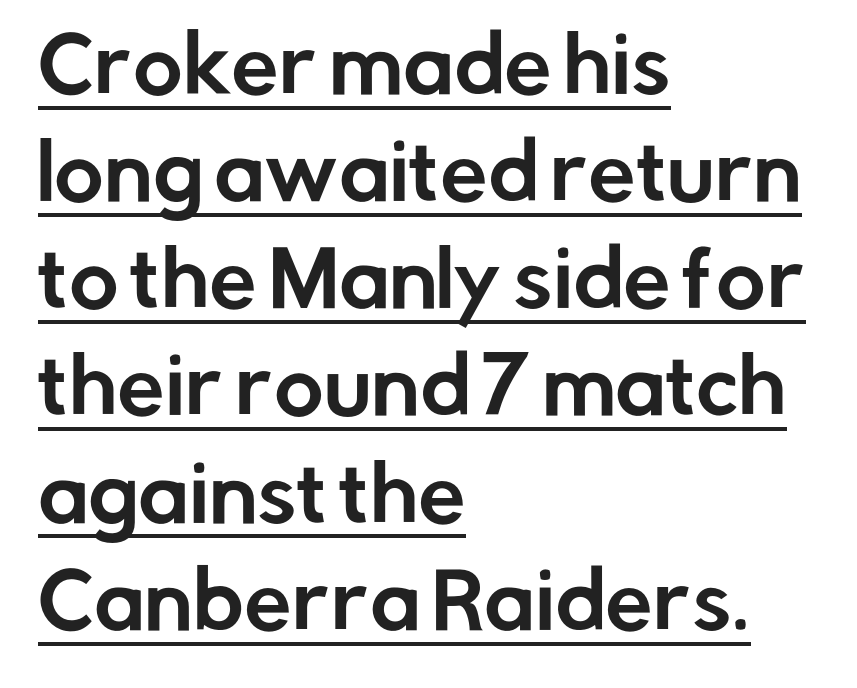
Q: Is the text italic (slanted)? A: No, it is upright.
Q: Is the typeface a serif or a sans-serif typeface? A: Sans-serif.
Q: Is the text underlined? A: Yes.
Q: How is the paragraph aligned? A: Left-aligned.
Q: Is the spacing between letters normal or unusually wide? A: Normal.
Q: Is the spacing between lines tight, normal or loose? A: Normal.
Q: Width (condensed, normal, or wide)? A: Normal.
Q: Stroke contrast? A: Low.
Q: x-height? A: Medium.
Q: Monospaced? A: No.
